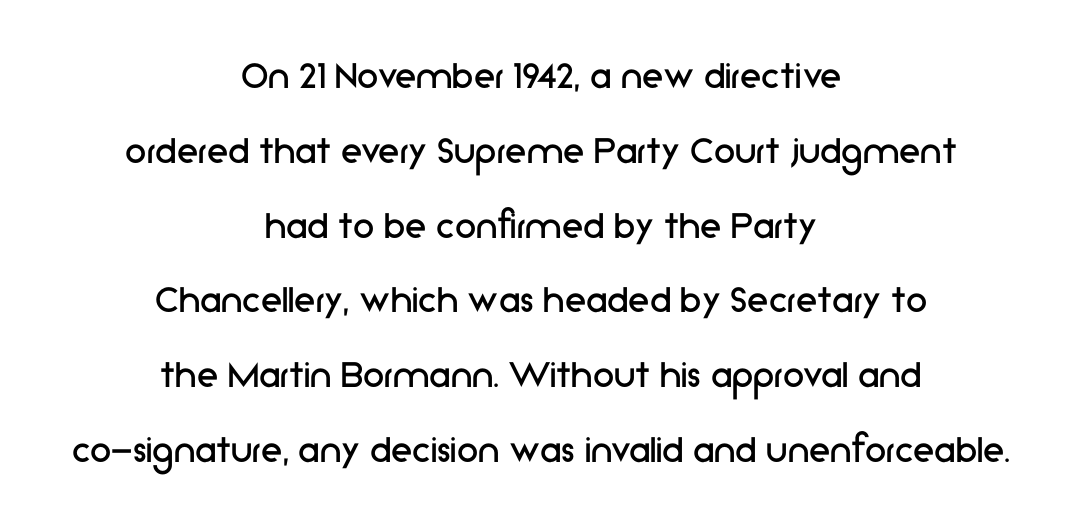
The image shows 43 px regular-weight sans-serif type, upright; set centered, line spacing 1.74x, normal letter spacing, not underlined; low stroke contrast and a medium x-height.
